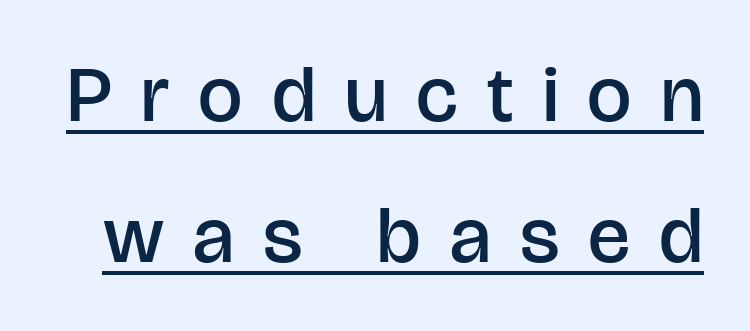
{"serif": "no", "italic": "no", "bold": "semi", "weight": "semibold", "width": "normal", "stroke_contrast": "low", "x_height": "large", "monospaced": "no", "underline": "yes", "line_spacing_ratio": 1.78, "letter_spacing": "wide", "letter_spacing_em": 0.37, "glyph_px": 79}
